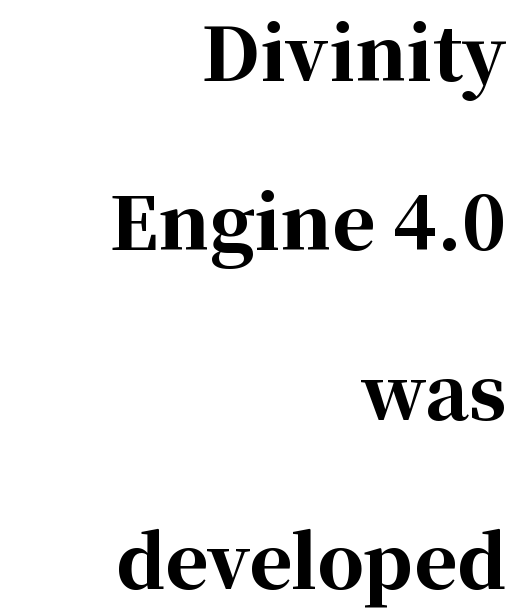
The image shows 73 px bold serif type, upright; set right-aligned, loose line spacing (2.32x), normal letter spacing, not underlined; high stroke contrast and a medium x-height.
